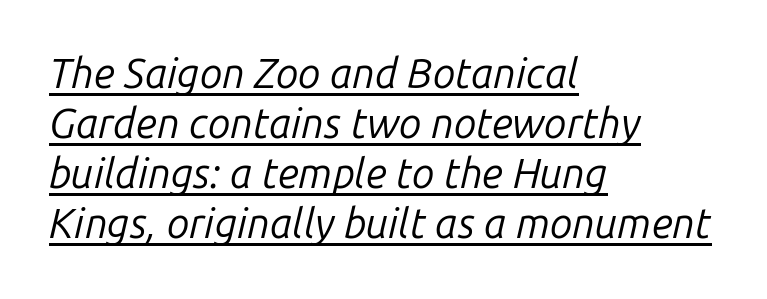
Q: Is the text bold? A: No.
Q: Is the text italic (slanted)? A: Yes, it leans right by about 14 degrees.
Q: Is the text underlined? A: Yes.
Q: How is the paragraph aligned? A: Left-aligned.
Q: Is the spacing between letters normal or unusually wide? A: Normal.
Q: Width (condensed, normal, or wide)? A: Normal.
Q: Stroke contrast? A: Low.
Q: x-height? A: Medium.
Q: Monospaced? A: No.
